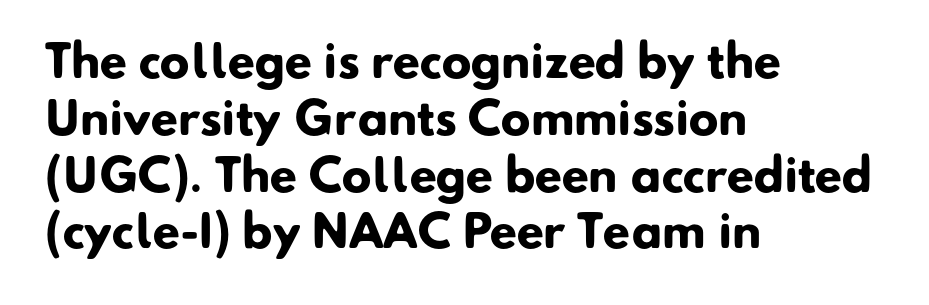
The image shows 44 px heavy sans-serif type; set left-aligned, normal line spacing (1.29x), normal letter spacing, not underlined; low stroke contrast and a small x-height.
